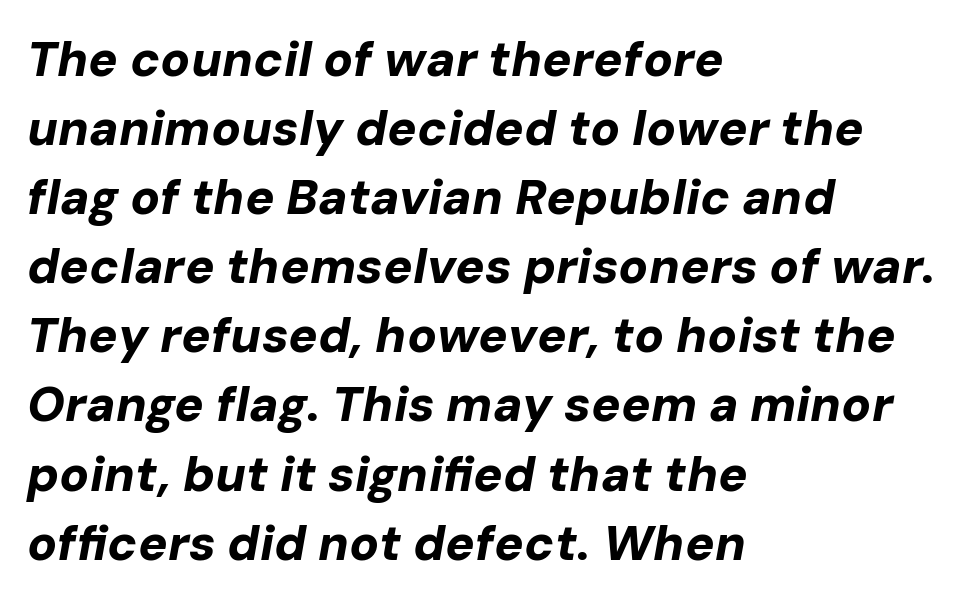
Q: Is the text bold? A: Yes.
Q: Is the text italic (slanted)? A: Yes, it leans right by about 10 degrees.
Q: Is the text underlined? A: No.
Q: How is the paragraph aligned? A: Left-aligned.
Q: Is the spacing between letters normal or unusually wide? A: Normal.
Q: Is the spacing between lines tight, normal or loose? A: Normal.
Q: Width (condensed, normal, or wide)? A: Normal.
Q: Stroke contrast? A: Low.
Q: x-height? A: Medium.
Q: Monospaced? A: No.
